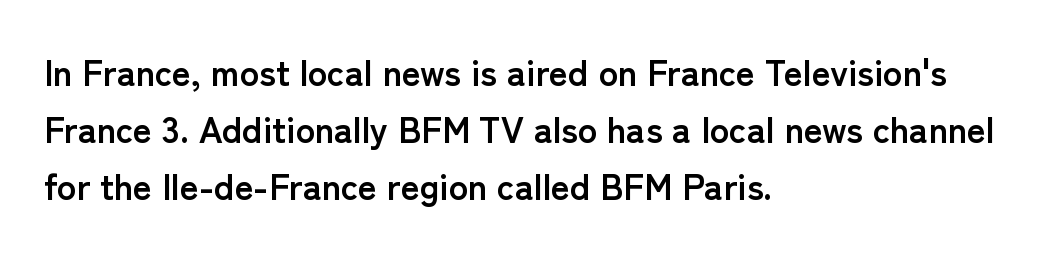
{"serif": "no", "italic": "no", "bold": "yes", "weight": "semibold", "width": "normal", "stroke_contrast": "low", "x_height": "medium", "monospaced": "no", "underline": "no", "align": "left", "line_spacing": "normal", "line_spacing_ratio": 1.58, "letter_spacing": "normal", "letter_spacing_em": 0.0, "glyph_px": 36}
